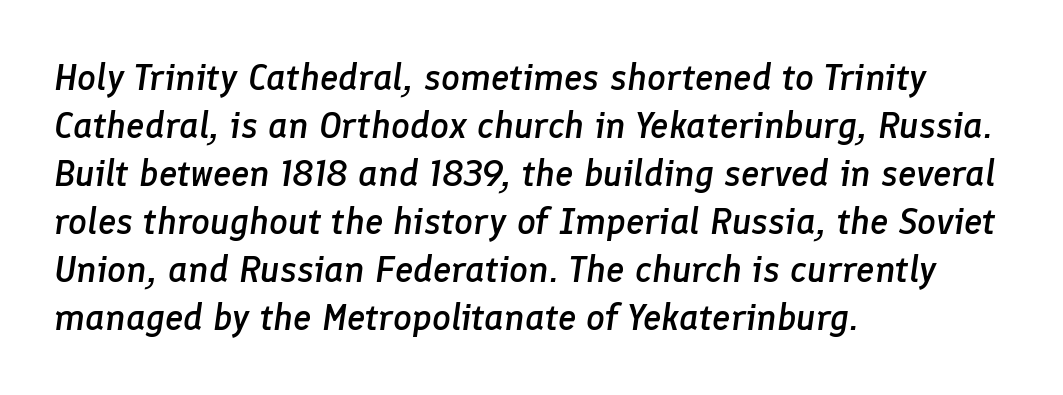
The image shows 37 px semibold type, italic (leaning right); set left-aligned, normal line spacing (1.3x), normal letter spacing, not underlined; low stroke contrast and a medium x-height.
